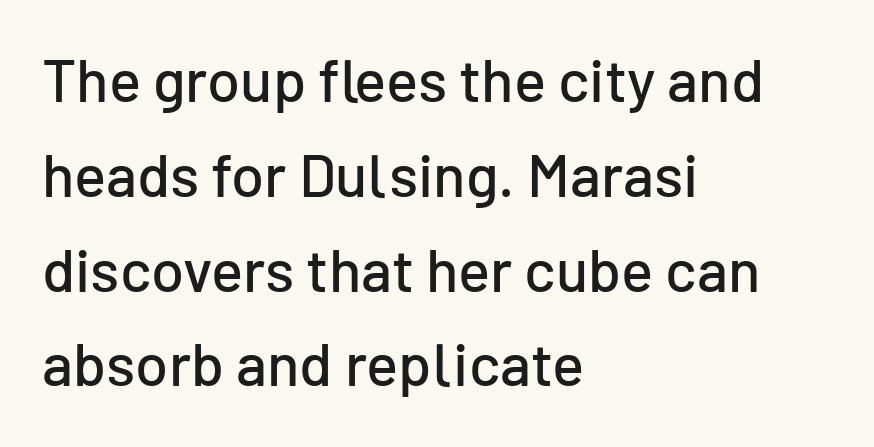
The image shows 60 px sans-serif type, upright; set left-aligned, normal line spacing (1.58x), normal letter spacing, not underlined; low stroke contrast and a medium x-height.
